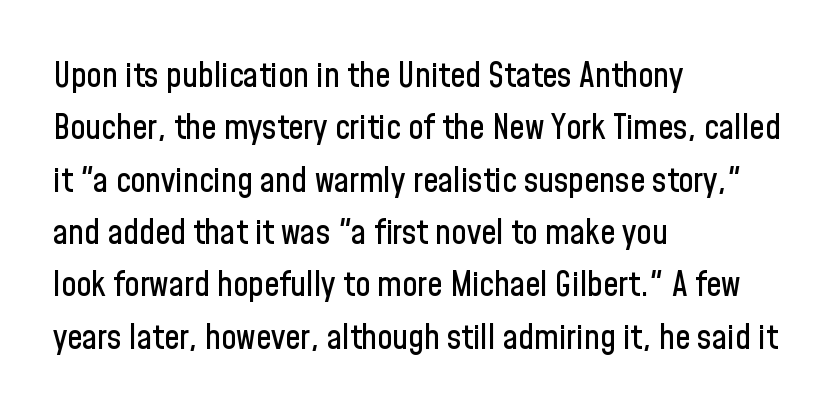
Caption: standard tracking, unaltered. Has an underline been added? It has not. Typeset ragged right — the left edge is the straight one. The font's upright variant was chosen for this text. Type style note: lacks serifs. Horizontal bands of white between lines are of average thickness.
